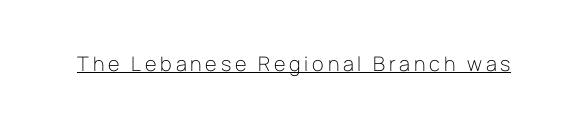
{"italic": "no", "bold": "no", "underline": "yes", "glyph_px": 20}
